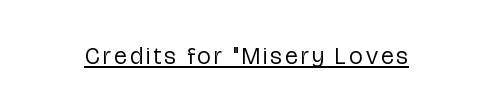
This reads as an unemphasized weight, regular at the heaviest. A typographer would call this underscored text. Posture: upright roman.
